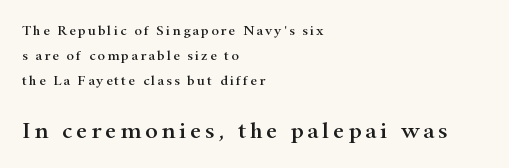
Q: Is the text italic (slanted)? A: No, it is upright.
Q: Is the text underlined? A: No.
Q: How is the paragraph aligned? A: Left-aligned.
Q: Which block of text is set in a larger size, the first (top) or the second (bottom)? A: The second (bottom) one.
